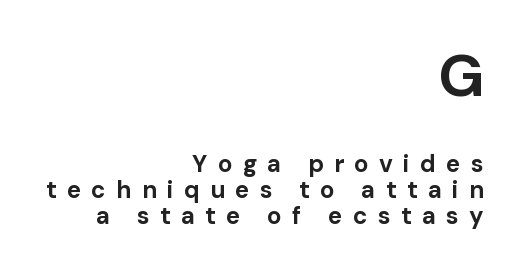
Q: Is the text bold? A: Yes.
Q: Is the text italic (slanted)? A: No, it is upright.
Q: Is the typeface a serif or a sans-serif typeface? A: Sans-serif.
Q: Is the text underlined? A: No.
Q: How is the paragraph aligned? A: Right-aligned.
Q: Is the spacing between letters normal or unusually wide? A: Unusually wide.
Q: Is the spacing between lines tight, normal or loose? A: Tight.
Q: Which block of text is set in a larger size, the first (top) or the second (bottom)? A: The first (top) one.
Q: Width (condensed, normal, or wide)? A: Normal.
Q: Stroke contrast? A: Low.
Q: x-height? A: Medium.
Q: Monospaced? A: No.
